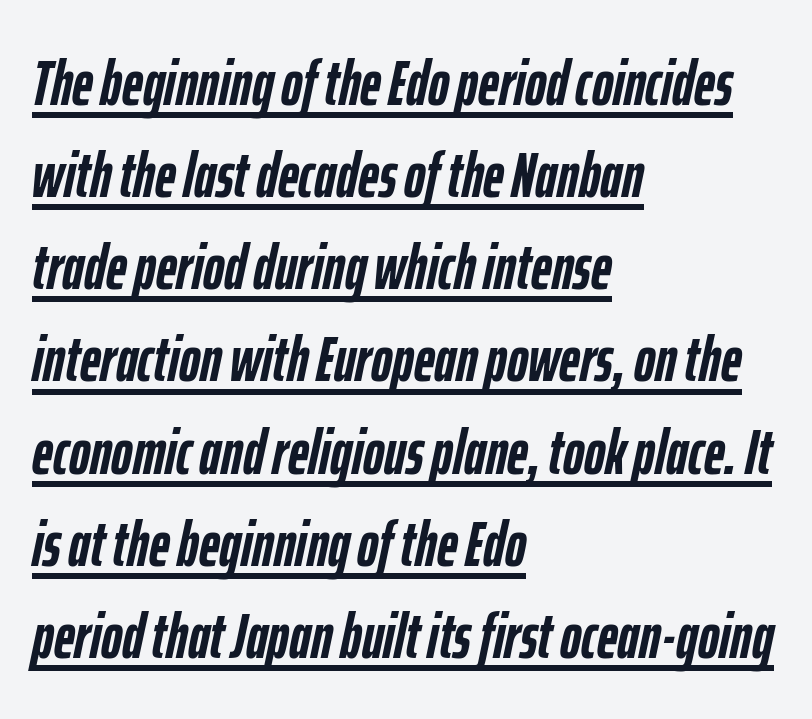
Q: Is the text bold? A: Yes.
Q: Is the text italic (slanted)? A: Yes, it leans right by about 12 degrees.
Q: Is the text underlined? A: Yes.
Q: How is the paragraph aligned? A: Left-aligned.
Q: Is the spacing between letters normal or unusually wide? A: Normal.
Q: Is the spacing between lines tight, normal or loose? A: Normal.
Q: Width (condensed, normal, or wide)? A: Condensed.
Q: Stroke contrast? A: Low.
Q: x-height? A: Medium.
Q: Monospaced? A: No.
